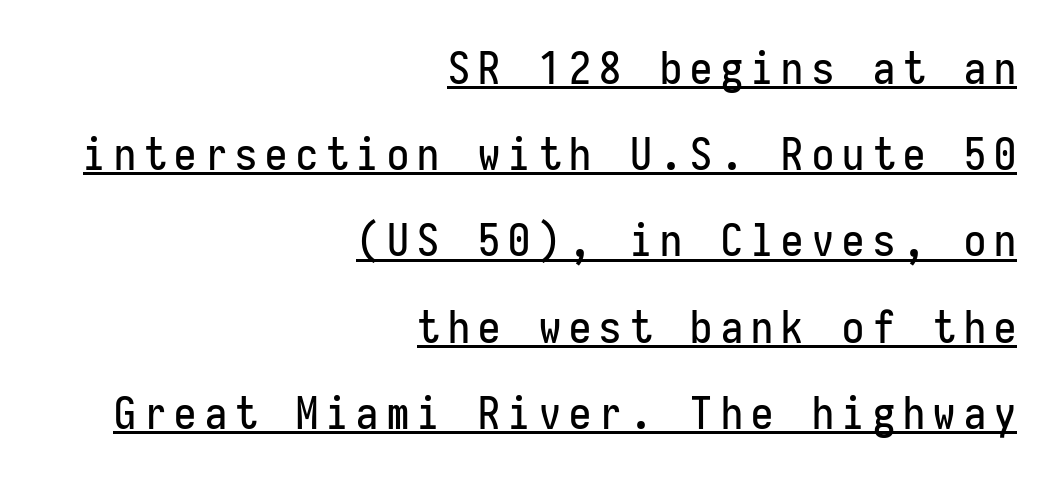
Q: Is the text italic (slanted)? A: No, it is upright.
Q: Is the typeface a serif or a sans-serif typeface? A: Sans-serif.
Q: Is the text underlined? A: Yes.
Q: How is the paragraph aligned? A: Right-aligned.
Q: Is the spacing between lines tight, normal or loose? A: Loose.
Q: Width (condensed, normal, or wide)? A: Condensed.
Q: Stroke contrast? A: Low.
Q: x-height? A: Medium.
Q: Monospaced? A: Yes.
